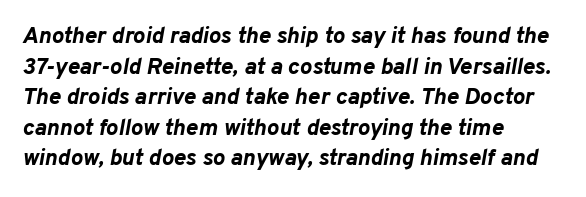
Q: Is the text bold? A: Yes.
Q: Is the text italic (slanted)? A: Yes, it leans right by about 10 degrees.
Q: Is the text underlined? A: No.
Q: How is the paragraph aligned? A: Left-aligned.
Q: Is the spacing between letters normal or unusually wide? A: Normal.
Q: Is the spacing between lines tight, normal or loose? A: Normal.
